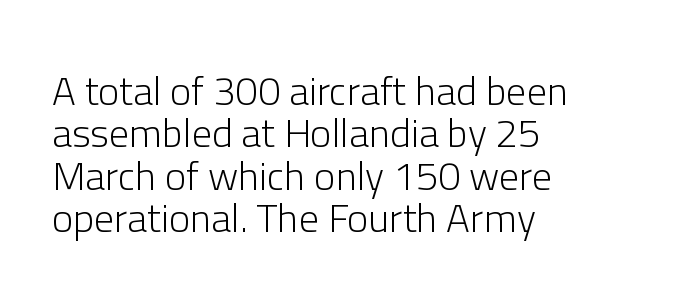
Q: Is the text bold? A: No.
Q: Is the text italic (slanted)? A: No, it is upright.
Q: Is the typeface a serif or a sans-serif typeface? A: Sans-serif.
Q: Is the text underlined? A: No.
Q: How is the paragraph aligned? A: Left-aligned.
Q: Is the spacing between letters normal or unusually wide? A: Normal.
Q: Is the spacing between lines tight, normal or loose? A: Tight.
Q: Width (condensed, normal, or wide)? A: Normal.
Q: Stroke contrast? A: Low.
Q: x-height? A: Medium.
Q: Monospaced? A: No.
